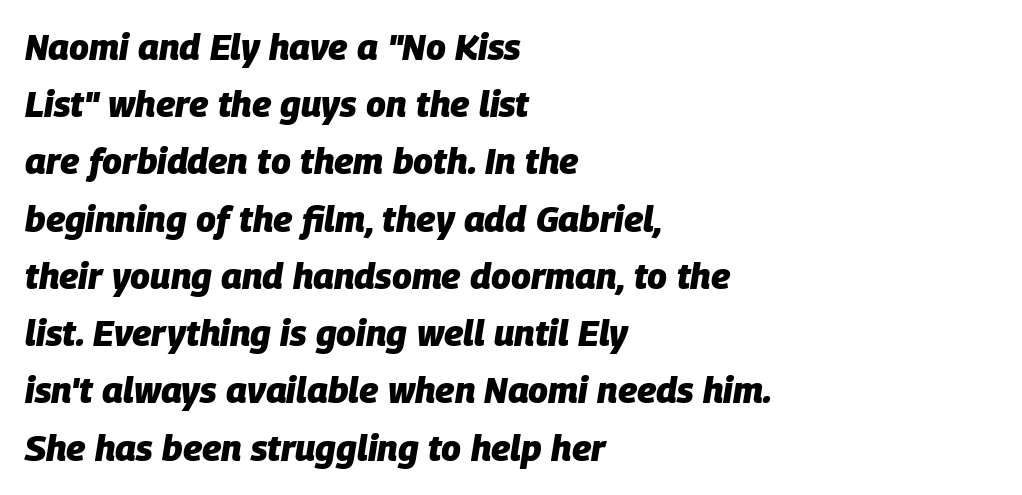
Q: Is the text bold? A: Yes.
Q: Is the text italic (slanted)? A: Yes, it leans right by about 9 degrees.
Q: Is the text underlined? A: No.
Q: How is the paragraph aligned? A: Left-aligned.
Q: Is the spacing between letters normal or unusually wide? A: Normal.
Q: Is the spacing between lines tight, normal or loose? A: Normal.
Q: Width (condensed, normal, or wide)? A: Normal.
Q: Stroke contrast? A: Low.
Q: x-height? A: Large.
Q: Monospaced? A: No.
